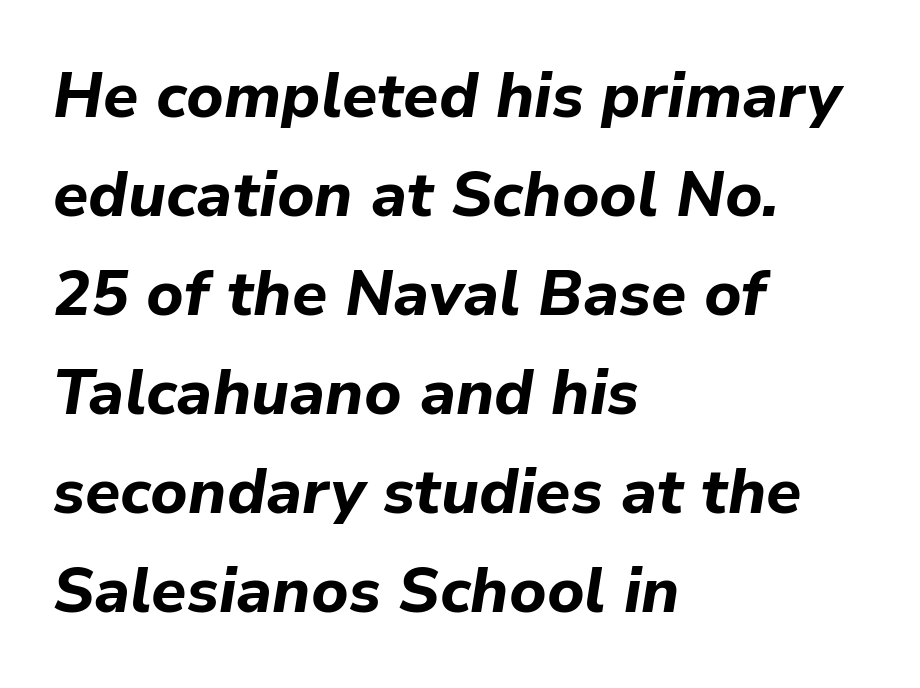
{"italic": "yes", "lean": "right", "slant_degrees": 9, "bold": "yes", "weight": "bold", "width": "normal", "stroke_contrast": "low", "x_height": "medium", "monospaced": "no", "underline": "no", "align": "left", "line_spacing": "normal", "line_spacing_ratio": 1.57, "letter_spacing": "normal", "letter_spacing_em": 0.0, "glyph_px": 63}
